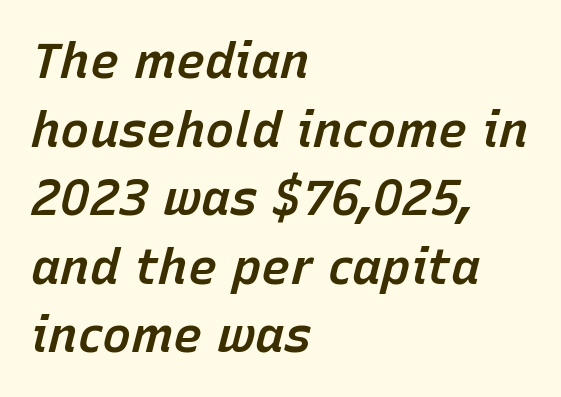
{"italic": "yes", "lean": "right", "slant_degrees": 15, "bold": "semi", "weight": "semibold", "width": "normal", "stroke_contrast": "low", "x_height": "medium", "monospaced": "no", "underline": "no", "align": "left", "line_spacing": "normal", "line_spacing_ratio": 1.4, "letter_spacing": "normal", "letter_spacing_em": 0.0, "glyph_px": 49}
